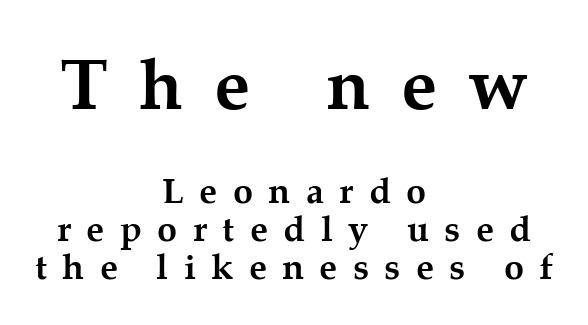
{"serif": "yes", "italic": "no", "bold": "yes", "weight": "semibold", "width": "normal", "stroke_contrast": "medium", "x_height": "medium", "monospaced": "no", "underline": "no", "align": "center", "line_spacing": "tight", "line_spacing_ratio": 1.05, "letter_spacing": "wide", "letter_spacing_em": 0.43, "larger_block": "first", "size_ratio": 2.0, "glyph_px": 72}
